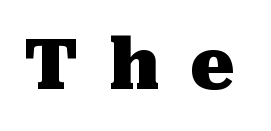
{"serif": "yes", "italic": "no", "bold": "yes", "weight": "heavy", "width": "normal", "stroke_contrast": "medium", "x_height": "medium", "monospaced": "no", "underline": "no", "letter_spacing": "wide", "letter_spacing_em": 0.44, "glyph_px": 70}
